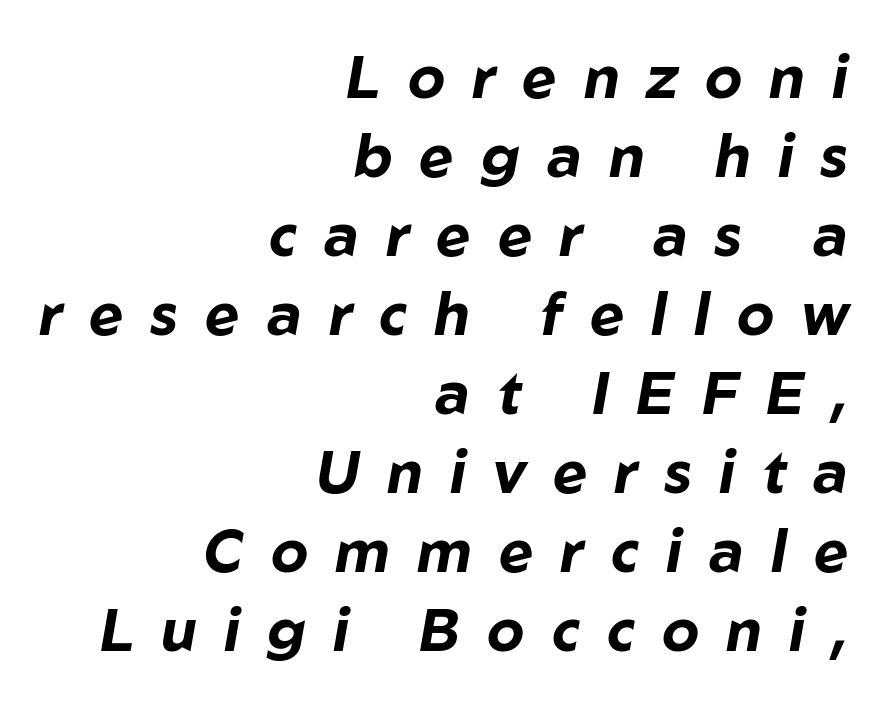
{"italic": "yes", "lean": "right", "slant_degrees": 10, "bold": "yes", "weight": "bold", "width": "normal", "stroke_contrast": "low", "x_height": "medium", "monospaced": "no", "underline": "no", "align": "right", "line_spacing": "normal", "line_spacing_ratio": 1.34, "letter_spacing": "wide", "letter_spacing_em": 0.46, "glyph_px": 59}
